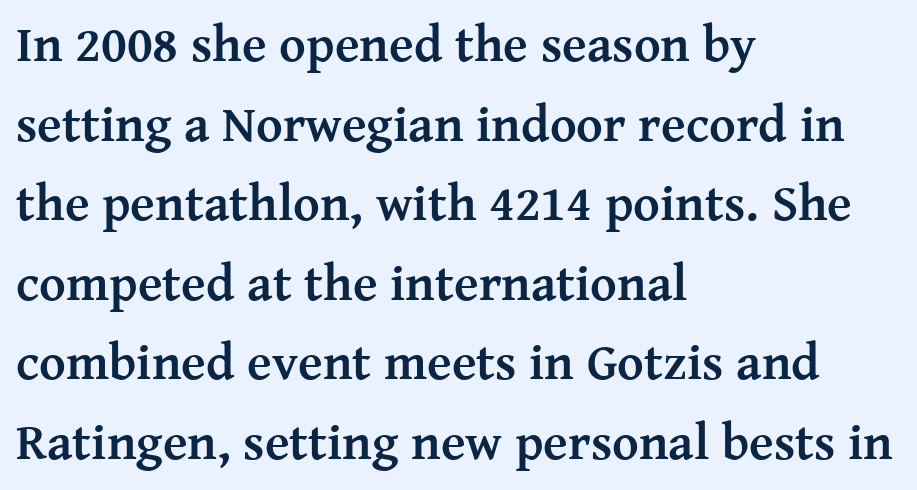
{"serif": "yes", "italic": "no", "bold": "yes", "weight": "semibold", "width": "normal", "stroke_contrast": "medium", "x_height": "medium", "monospaced": "no", "underline": "no", "align": "left", "line_spacing": "normal", "line_spacing_ratio": 1.56, "letter_spacing": "normal", "letter_spacing_em": 0.0, "glyph_px": 51}
